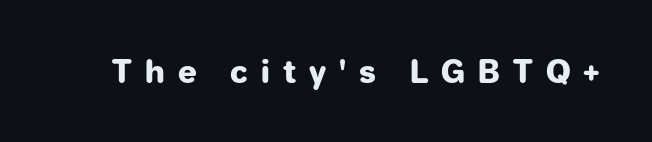
{"serif": "no", "italic": "no", "bold": "yes", "weight": "heavy", "width": "normal", "stroke_contrast": "low", "x_height": "medium", "monospaced": "no", "underline": "no", "letter_spacing": "wide", "letter_spacing_em": 0.42, "glyph_px": 31}
